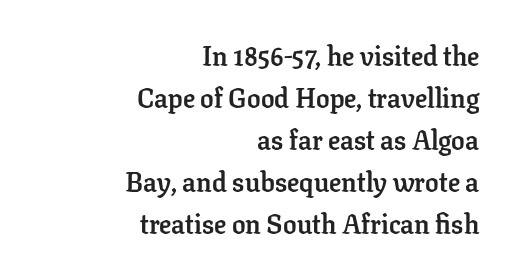
The image shows 27 px bold type, upright; set right-aligned, normal line spacing (1.56x), normal letter spacing, not underlined.
